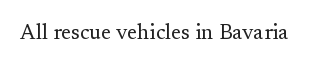
Q: Is the text bold? A: No.
Q: Is the text italic (slanted)? A: No, it is upright.
Q: Is the text underlined? A: No.
Q: Is the spacing between letters normal or unusually wide? A: Normal.
